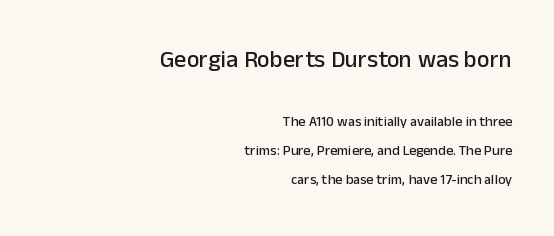
The image shows 24 px text type, upright; set right-aligned, loose line spacing (2.07x), normal letter spacing, not underlined; the first (top) block is 1.71x larger.
